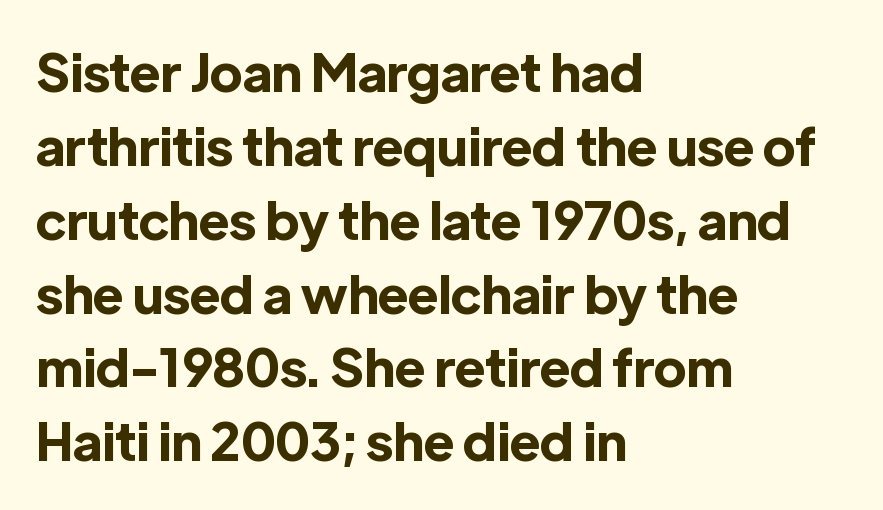
{"serif": "no", "italic": "no", "bold": "yes", "weight": "bold", "width": "normal", "x_height": "medium", "monospaced": "no", "underline": "no", "align": "left", "line_spacing": "normal", "line_spacing_ratio": 1.42, "letter_spacing": "normal", "letter_spacing_em": 0.0, "glyph_px": 52}
